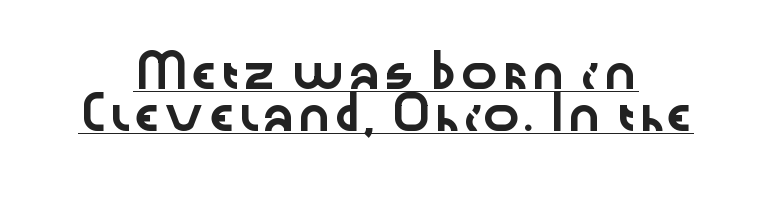
Vertically, the passage feels balanced, rows spaced as you'd expect. A typesetter would call this proportional, since set widths differ per character. Characters follow at the spacing the type designer built in. Each line of the rendering has a horizontal stroke beneath the glyphs.
